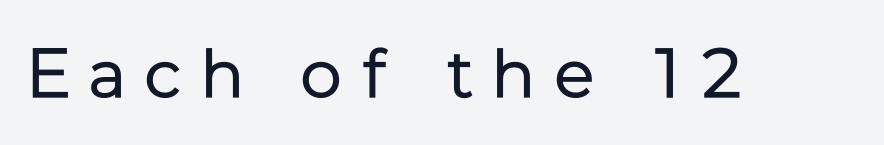
This sample uses expanded letter spacing, leaving extra air between glyphs. You could not count columns in this text — the font is proportionally spaced. The characters are drawn with everyday or finer stroke widths. Underline: absent. Tall strokes in this sample are plumb rather than angled. The rendering shows plain stroke endings on the letterforms — a sans-serif design.
